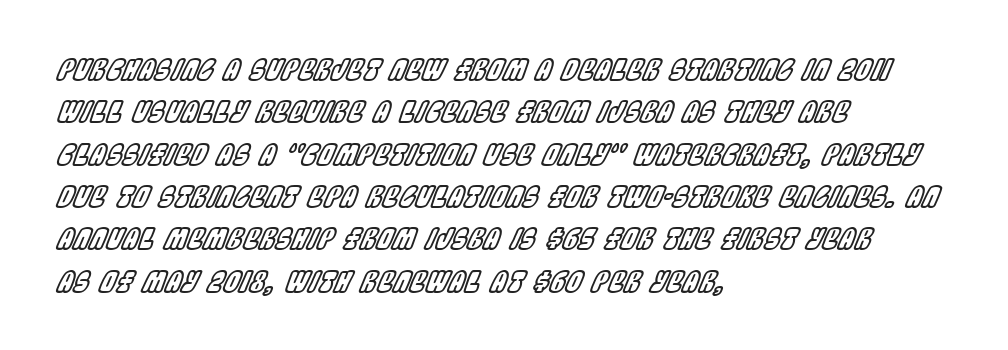
The image shows 29 px condensed type, italic (leaning right); set left-aligned, normal line spacing (1.46x), normal letter spacing, not underlined; a large x-height.
